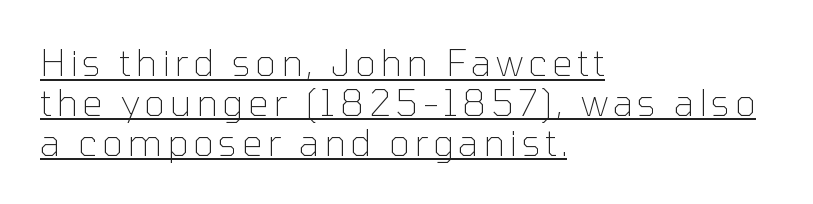
The image shows 36 px thin sans-serif type, upright; set left-aligned, tight line spacing (1.11x), underlined; low stroke contrast and a medium x-height.
